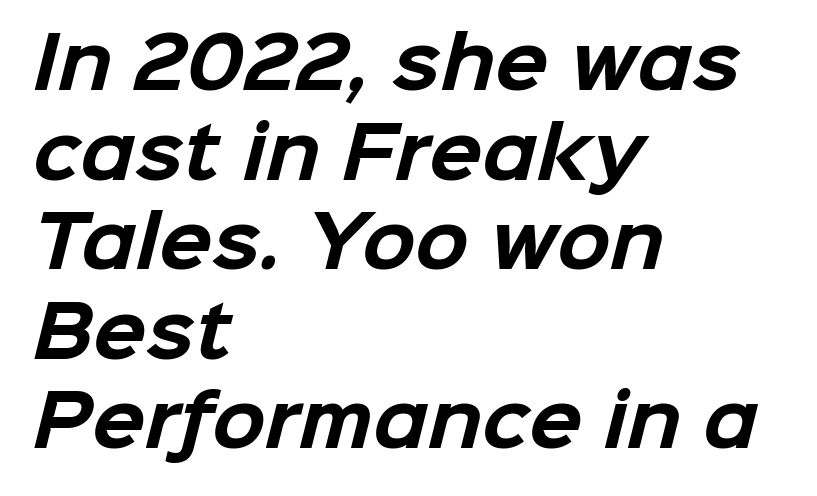
Q: Is the text bold? A: Yes.
Q: Is the typeface a serif or a sans-serif typeface? A: Sans-serif.
Q: Is the text underlined? A: No.
Q: How is the paragraph aligned? A: Left-aligned.
Q: Is the spacing between letters normal or unusually wide? A: Normal.
Q: Is the spacing between lines tight, normal or loose? A: Normal.
Q: Width (condensed, normal, or wide)? A: Normal.
Q: Stroke contrast? A: Low.
Q: x-height? A: Medium.
Q: Monospaced? A: No.
